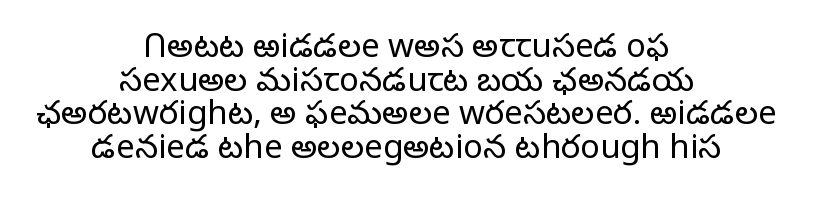
Q: Is the text bold? A: No.
Q: Is the text italic (slanted)? A: No, it is upright.
Q: Is the typeface a serif or a sans-serif typeface? A: Sans-serif.
Q: Is the text underlined? A: No.
Q: How is the paragraph aligned? A: Centered.
Q: Is the spacing between letters normal or unusually wide? A: Normal.
Q: Is the spacing between lines tight, normal or loose? A: Tight.
Q: Width (condensed, normal, or wide)? A: Normal.
Q: Stroke contrast? A: Low.
Q: x-height? A: Medium.
Q: Monospaced? A: No.
